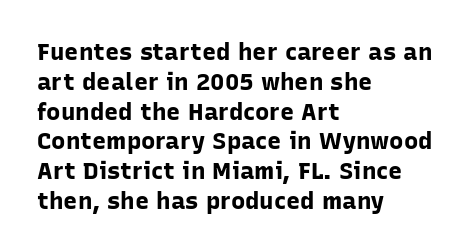
Every character sits straight up, as roman type does. This rendering uses left alignment, leaving the right contour irregular. Letters rest on an invisible, unmarked baseline. The passage shown has conventional tracking throughout. Pretty heavy lettering here — definitely bold.
